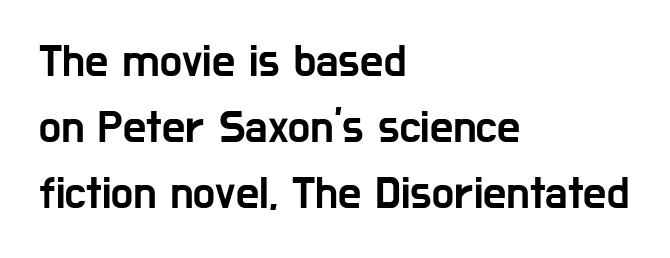
The image shows 46 px condensed sans-serif type, upright; set left-aligned, normal line spacing (1.44x), normal letter spacing, not underlined; low stroke contrast and a medium x-height.
